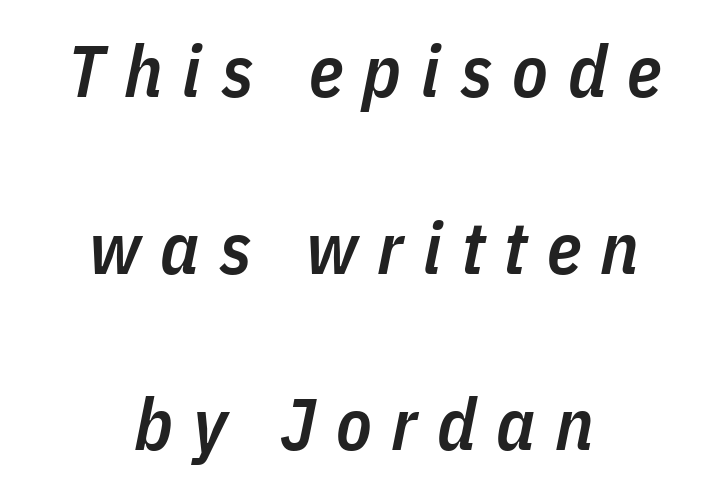
The space directly below the letters is spotless. If you folded the block vertically in half, each line would mirror itself in length. Reading down the column, the eye jumps a long way to each next line. Compared with typical body copy, the letter spacing here is much looser. Style check: oblique. This is moderately heavy type, rendered in semibold.
